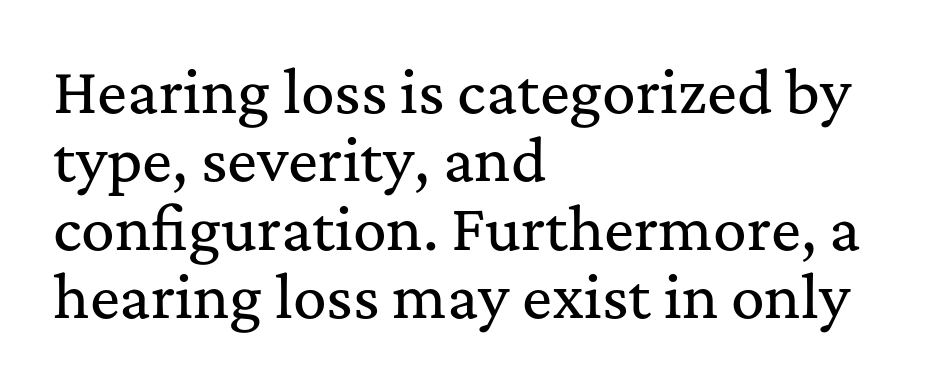
The paragraph has a hard left edge and a soft right edge. Caption: standard tracking, unaltered. The string is rendered with underlining switched off. Unlike a clean sans, this face finishes its strokes with serifs. You could not count columns in this text — the font is proportionally spaced. Characters remain perfectly vertical along every line.
